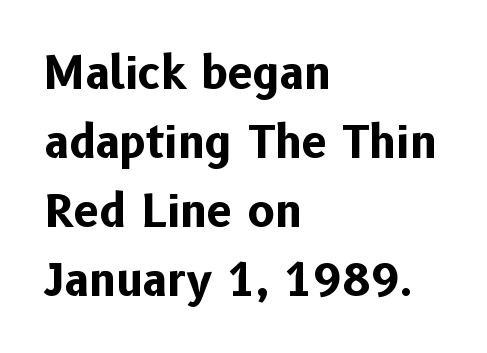
{"serif": "no", "italic": "no", "bold": "yes", "weight": "bold", "width": "normal", "stroke_contrast": "low", "x_height": "medium", "monospaced": "no", "underline": "no", "align": "left", "line_spacing": "normal", "line_spacing_ratio": 1.53, "letter_spacing": "normal", "letter_spacing_em": 0.0, "glyph_px": 45}
